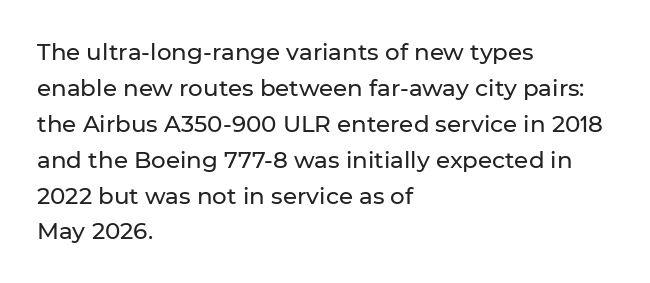
The passage shown has conventional tracking throughout. The axis of the letterforms is exactly vertical. In CSS terms this would be text-align: left. The area under the type is left untouched.
